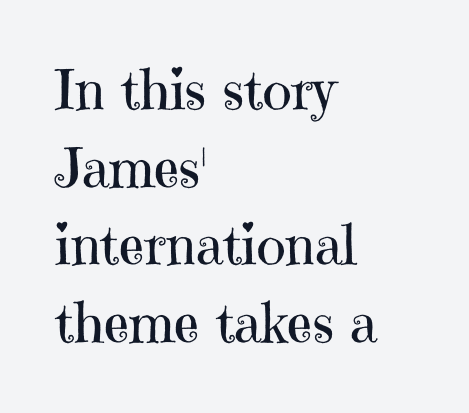
The image shows 55 px regular-weight serif type, upright; set left-aligned, normal line spacing (1.41x), normal letter spacing, not underlined; high stroke contrast and a medium x-height.
